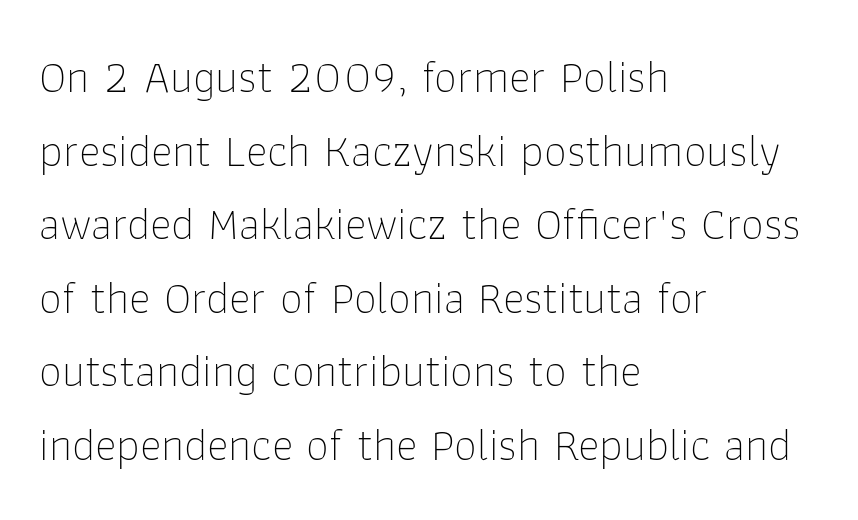
Q: Is the text bold? A: No.
Q: Is the text italic (slanted)? A: No, it is upright.
Q: Is the typeface a serif or a sans-serif typeface? A: Sans-serif.
Q: Is the text underlined? A: No.
Q: How is the paragraph aligned? A: Left-aligned.
Q: Is the spacing between letters normal or unusually wide? A: Normal.
Q: Is the spacing between lines tight, normal or loose? A: Normal.
Q: Width (condensed, normal, or wide)? A: Normal.
Q: Stroke contrast? A: Low.
Q: x-height? A: Medium.
Q: Monospaced? A: No.
